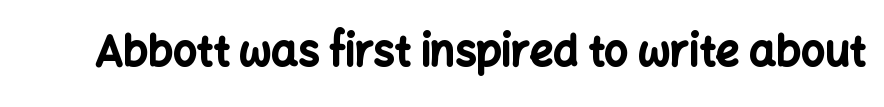
Clear beneath every line of the passage. What kind of face is this? One without serifs — a sans. Is the type bold? Yes — the strokes are clearly thick and heavy. Think of a printed novel: that variable character pitch is what you see here. The specimen reads as upright at a glance.
